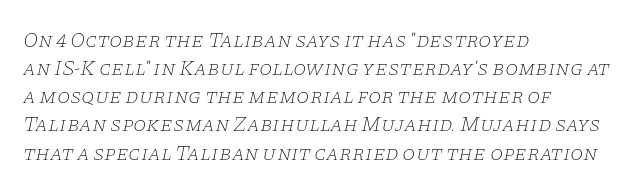
The image shows 21 px text type, italic (leaning right); set left-aligned, normal line spacing (1.34x), normal letter spacing, not underlined.
